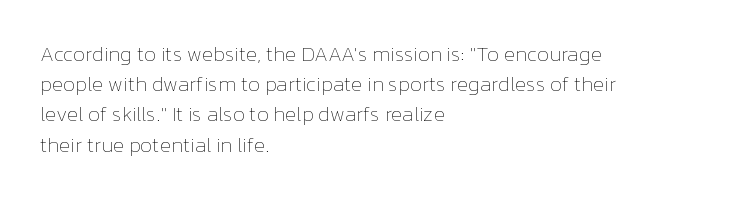
{"italic": "no", "bold": "no", "underline": "no", "align": "left", "line_spacing": "normal", "line_spacing_ratio": 1.44, "letter_spacing": "normal", "letter_spacing_em": 0.0, "glyph_px": 21}
